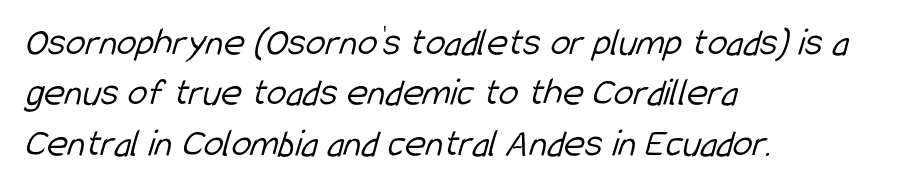
Letter spacing: default. Line beginnings align vertically; line endings do not. Is the type heavy? It reads as light-to-regular instead. Lines of text with bare space underneath. Examine the stroke ends and you'll find no serifs.
